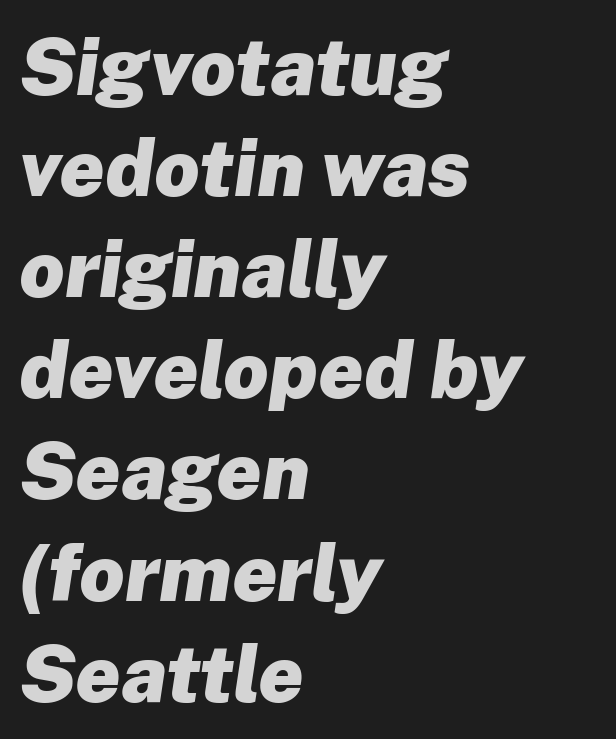
Q: Is the text bold? A: Yes.
Q: Is the text italic (slanted)? A: Yes, it leans right by about 8 degrees.
Q: Is the text underlined? A: No.
Q: How is the paragraph aligned? A: Left-aligned.
Q: Is the spacing between letters normal or unusually wide? A: Normal.
Q: Is the spacing between lines tight, normal or loose? A: Normal.
Q: Width (condensed, normal, or wide)? A: Normal.
Q: Stroke contrast? A: Low.
Q: x-height? A: Medium.
Q: Monospaced? A: No.
